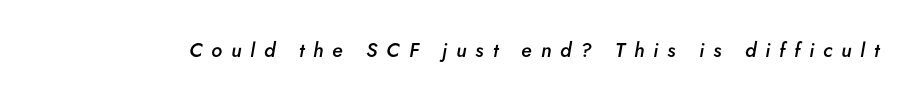
The whole block is typeset with a tilt. Spacing between characters has been opened up far beyond the box default. Decoration check: the copy has no underline. These lines carry some extra weight — a demibold, not a full bold.
